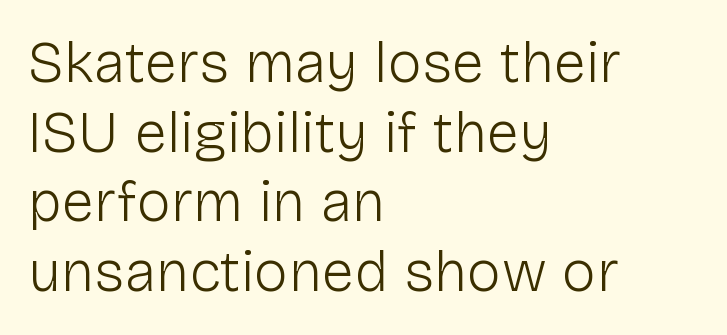
{"serif": "no", "italic": "no", "bold": "no", "weight": "light", "width": "normal", "stroke_contrast": "low", "x_height": "medium", "monospaced": "no", "underline": "no", "align": "left", "line_spacing_ratio": 1.2, "letter_spacing": "normal", "letter_spacing_em": 0.0, "glyph_px": 58}
